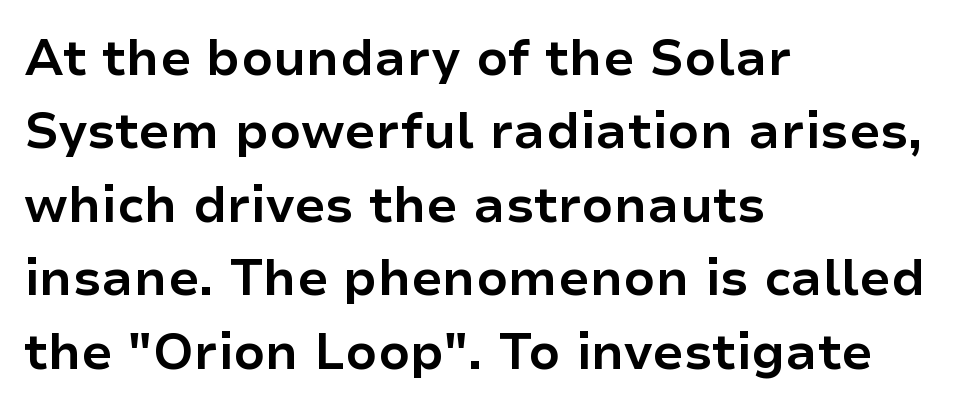
{"serif": "no", "italic": "no", "bold": "yes", "weight": "bold", "width": "normal", "stroke_contrast": "low", "x_height": "medium", "monospaced": "no", "underline": "no", "align": "left", "line_spacing": "normal", "line_spacing_ratio": 1.47, "letter_spacing": "normal", "letter_spacing_em": 0.0, "glyph_px": 50}
